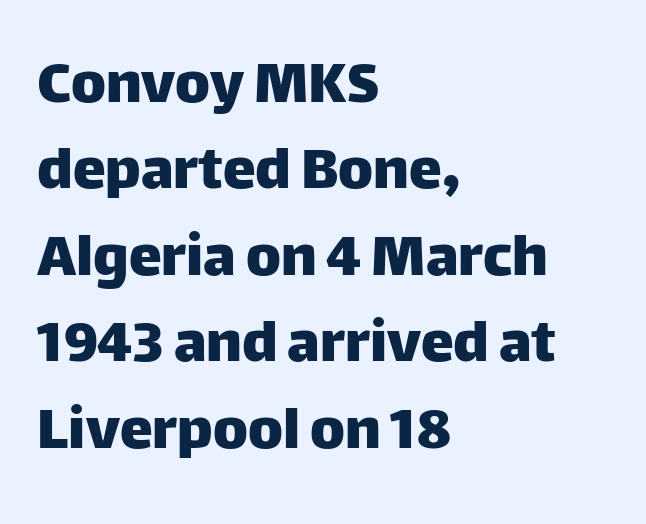
The image shows 66 px sans-serif type, upright; set left-aligned, normal line spacing (1.31x), normal letter spacing, not underlined; low stroke contrast and a large x-height.
